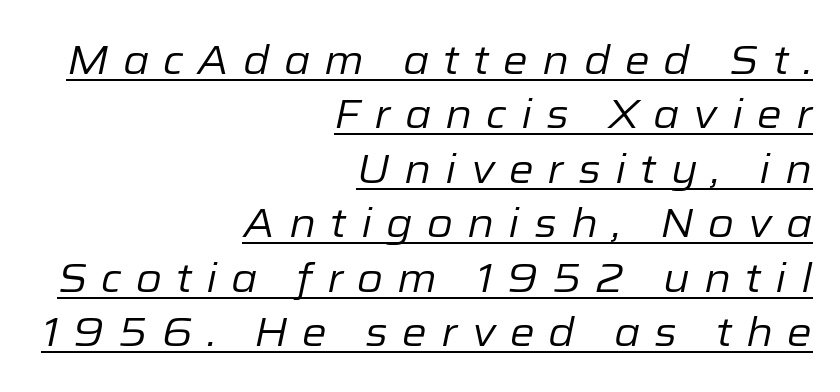
Tracking value appears strongly positive — letters spread wide. Stems here are at most as thick as an everyday book face. The rendering uses natural spacing where letterforms have individual widths. The typography opts for an oblique posture over an upright one.
